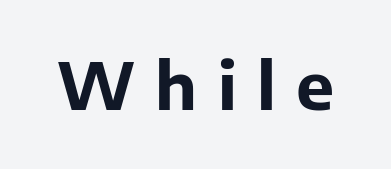
The image shows 64 px bold sans-serif type, upright; set unusually wide letter spacing (+0.32 em), not underlined; low stroke contrast and a medium x-height.
